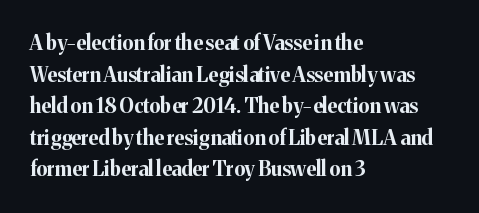
{"italic": "no", "bold": "yes", "underline": "no", "align": "left", "line_spacing": "normal", "line_spacing_ratio": 1.58, "letter_spacing": "normal", "letter_spacing_em": 0.0, "glyph_px": 20}
